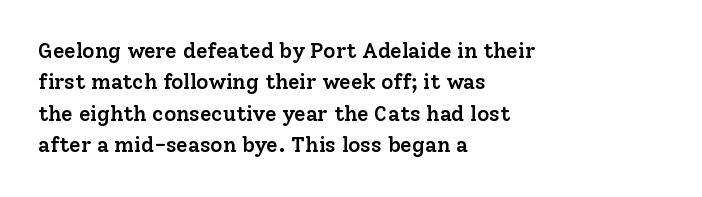
{"italic": "no", "bold": "semi", "underline": "no", "align": "left", "line_spacing": "normal", "line_spacing_ratio": 1.5, "letter_spacing": "normal", "letter_spacing_em": 0.0, "glyph_px": 21}
